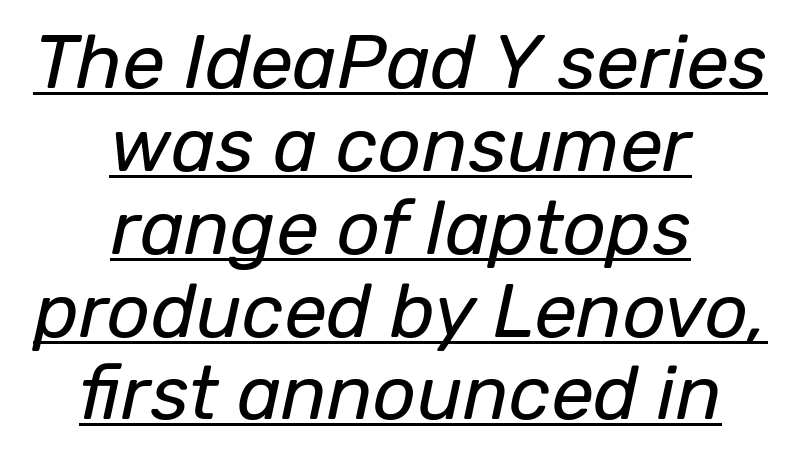
The image shows 76 px regular-weight type, italic (leaning right); set centered, tight line spacing (1.09x), normal letter spacing, underlined; low stroke contrast and a medium x-height.
